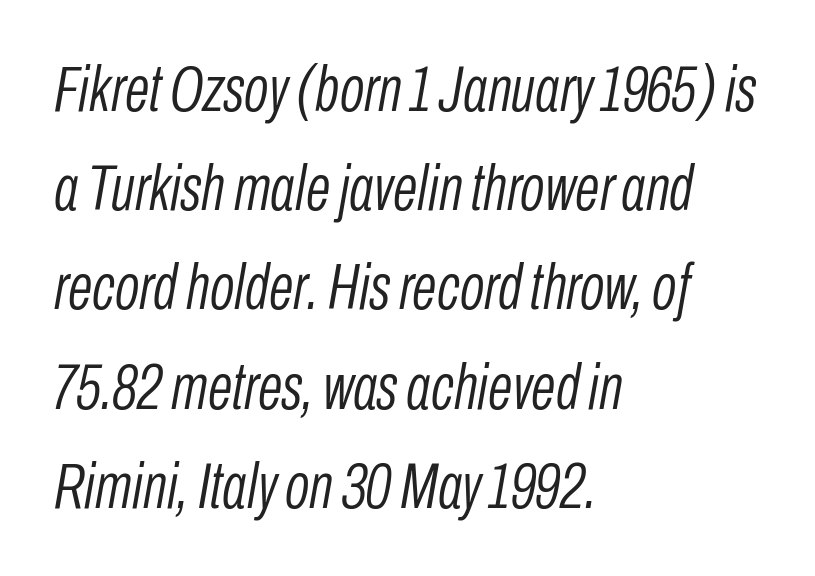
The image shows 64 px light, condensed type, italic (leaning right); set left-aligned, normal line spacing (1.55x), normal letter spacing, not underlined; low stroke contrast and a medium x-height.
